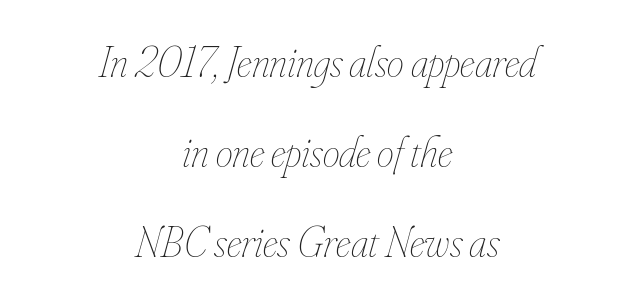
The image shows 43 px thin, condensed type, italic (leaning right); set centered, loose line spacing (2.09x), normal letter spacing, not underlined; low stroke contrast and a small x-height.
